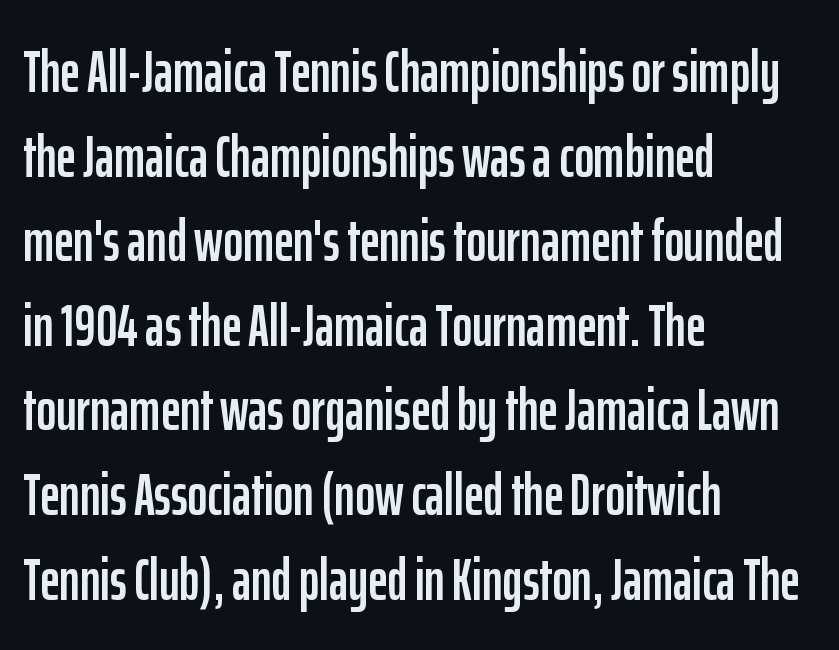
Left-aligned paragraph, ragged on the right. Between one letter and the next there's only the usual sliver of space. This is sans-serif lettering, the kind often seen on screens and signage. A typesetter would call this proportional, since set widths differ per character. Each new line begins a customary step beneath the previous one.
